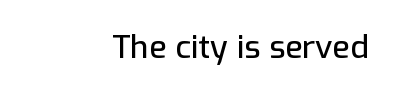
Do the characters align in a grid? No, the font is proportional. The face used here is a sans, in the tradition of grotesques and geometrics. Every character sits straight up, as roman type does. One-word summary of the alignment: right. Letter spacing: default.
